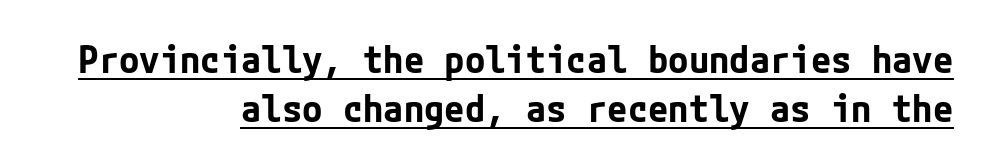
The image shows 37 px bold sans-serif type, upright; set right-aligned, normal line spacing (1.33x), normal letter spacing, underlined; low stroke contrast and a medium x-height.
